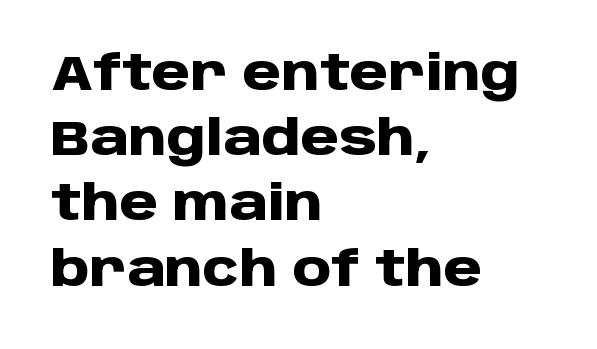
Q: Is the text bold? A: Yes.
Q: Is the text italic (slanted)? A: No, it is upright.
Q: Is the typeface a serif or a sans-serif typeface? A: Sans-serif.
Q: Is the text underlined? A: No.
Q: How is the paragraph aligned? A: Left-aligned.
Q: Is the spacing between letters normal or unusually wide? A: Normal.
Q: Is the spacing between lines tight, normal or loose? A: Normal.
Q: Width (condensed, normal, or wide)? A: Normal.
Q: Stroke contrast? A: Low.
Q: x-height? A: Large.
Q: Monospaced? A: No.
